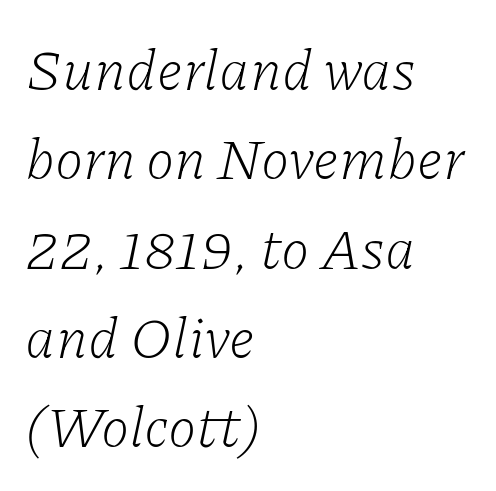
{"serif": "yes", "italic": "yes", "lean": "right", "slant_degrees": 11, "bold": "no", "weight": "light", "width": "normal", "stroke_contrast": "low", "x_height": "medium", "monospaced": "no", "underline": "no", "align": "left", "line_spacing": "normal", "line_spacing_ratio": 1.54, "letter_spacing": "normal", "letter_spacing_em": 0.0, "glyph_px": 58}
